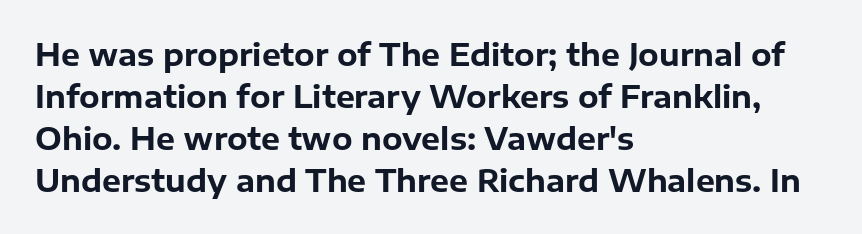
{"serif": "no", "italic": "no", "bold": "yes", "weight": "bold", "width": "normal", "stroke_contrast": "low", "x_height": "medium", "monospaced": "no", "underline": "no", "align": "left", "line_spacing": "normal", "line_spacing_ratio": 1.4, "letter_spacing": "normal", "letter_spacing_em": 0.0, "glyph_px": 30}
